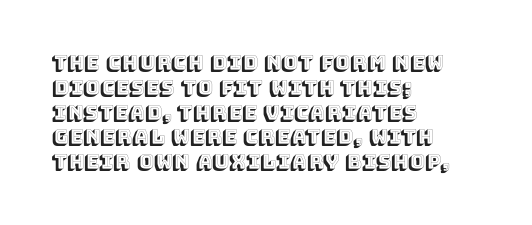
{"italic": "no", "underline": "no", "align": "left", "line_spacing_ratio": 1.24, "letter_spacing": "normal", "letter_spacing_em": 0.0, "glyph_px": 20}
